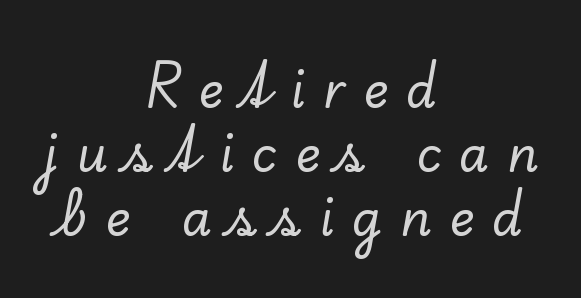
Q: Is the text italic (slanted)? A: Yes.
Q: Is the typeface a serif or a sans-serif typeface? A: Serif.
Q: Is the text underlined? A: No.
Q: How is the paragraph aligned? A: Centered.
Q: Is the spacing between letters normal or unusually wide? A: Unusually wide.
Q: Is the spacing between lines tight, normal or loose? A: Normal.
Q: Width (condensed, normal, or wide)? A: Normal.
Q: Stroke contrast? A: Low.
Q: x-height? A: Small.
Q: Monospaced? A: No.
